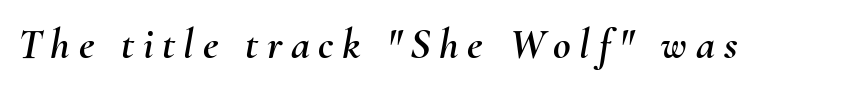
Check under the words: just untouched page. This sample has the flowing, uneven cadence of proportional lettering. Someone cranked the tracking dial way up on this one. In terms of posture, this sample is oblique.
